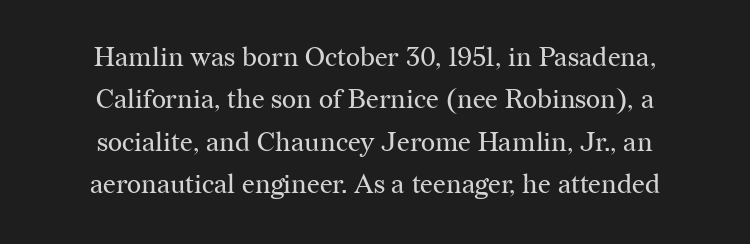
Q: Is the text bold? A: No.
Q: Is the text italic (slanted)? A: No, it is upright.
Q: Is the text underlined? A: No.
Q: How is the paragraph aligned? A: Centered.
Q: Is the spacing between letters normal or unusually wide? A: Normal.
Q: Is the spacing between lines tight, normal or loose? A: Normal.
